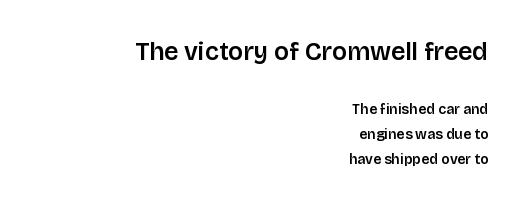
{"italic": "no", "underline": "no", "align": "right", "line_spacing_ratio": 1.78, "letter_spacing": "normal", "letter_spacing_em": 0.0, "larger_block": "first", "size_ratio": 1.79, "glyph_px": 25}
